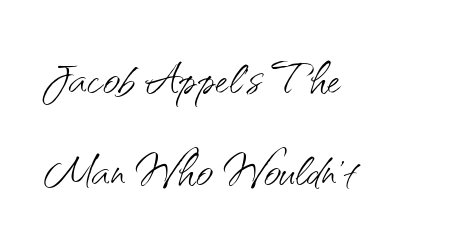
Q: Is the text bold? A: No.
Q: Is the text italic (slanted)? A: Yes.
Q: Is the typeface a serif or a sans-serif typeface? A: Sans-serif.
Q: Is the text underlined? A: No.
Q: How is the paragraph aligned? A: Left-aligned.
Q: Is the spacing between letters normal or unusually wide? A: Normal.
Q: Is the spacing between lines tight, normal or loose? A: Normal.
Q: Width (condensed, normal, or wide)? A: Normal.
Q: Stroke contrast? A: Medium.
Q: x-height? A: Small.
Q: Monospaced? A: No.
